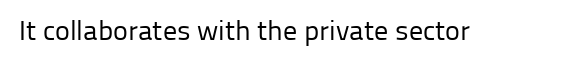
The image shows 28 px regular-weight sans-serif type, upright; set normal letter spacing, not underlined; low stroke contrast and a medium x-height.
